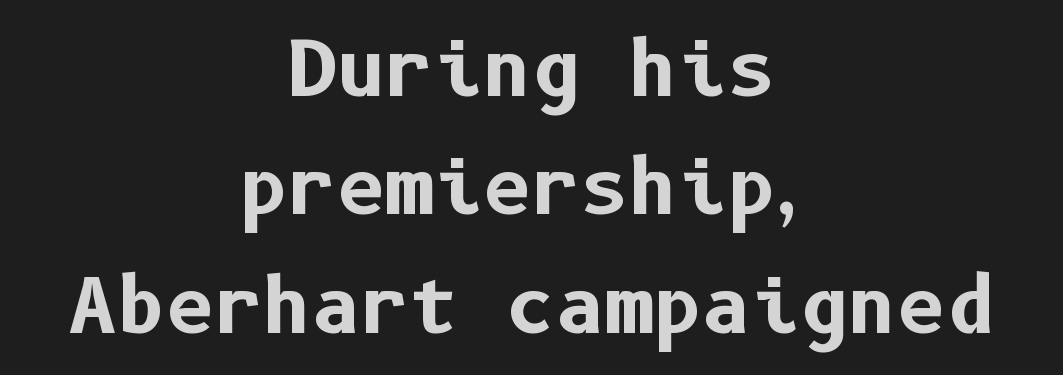
Ordinary non-slanted type is in use. Notice how descenders clear the ascenders below comfortably — that's standard leading. The gaps between neighbouring characters are ordinary and unremarkable. The baseline area is clear. The lines are quadded center. Weight check: bold — yes, fully.
